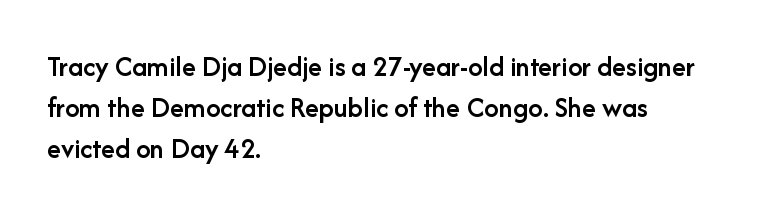
Q: Is the text bold? A: Semi-bold.
Q: Is the text italic (slanted)? A: No, it is upright.
Q: Is the typeface a serif or a sans-serif typeface? A: Sans-serif.
Q: Is the text underlined? A: No.
Q: How is the paragraph aligned? A: Left-aligned.
Q: Is the spacing between letters normal or unusually wide? A: Normal.
Q: Is the spacing between lines tight, normal or loose? A: Normal.
Q: Width (condensed, normal, or wide)? A: Normal.
Q: Stroke contrast? A: Low.
Q: x-height? A: Medium.
Q: Monospaced? A: No.
